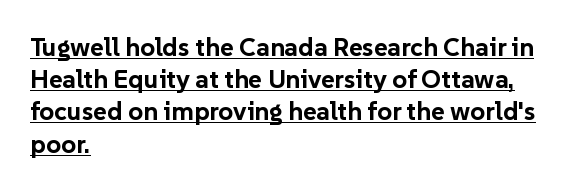
Q: Is the text bold? A: Yes.
Q: Is the text italic (slanted)? A: No, it is upright.
Q: Is the text underlined? A: Yes.
Q: How is the paragraph aligned? A: Left-aligned.
Q: Is the spacing between letters normal or unusually wide? A: Normal.
